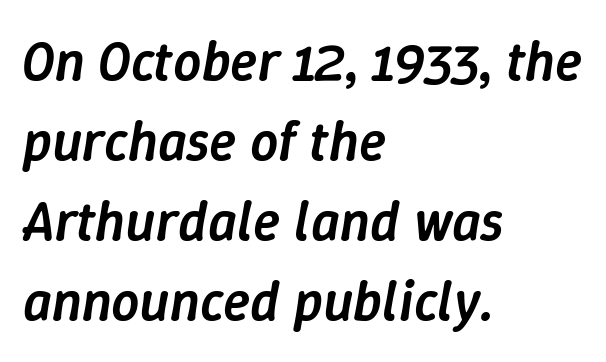
{"italic": "yes", "lean": "right", "slant_degrees": 9, "bold": "semi", "weight": "semibold", "width": "normal", "stroke_contrast": "low", "x_height": "medium", "monospaced": "no", "underline": "no", "align": "left", "line_spacing": "normal", "line_spacing_ratio": 1.43, "letter_spacing": "normal", "letter_spacing_em": 0.0, "glyph_px": 56}
